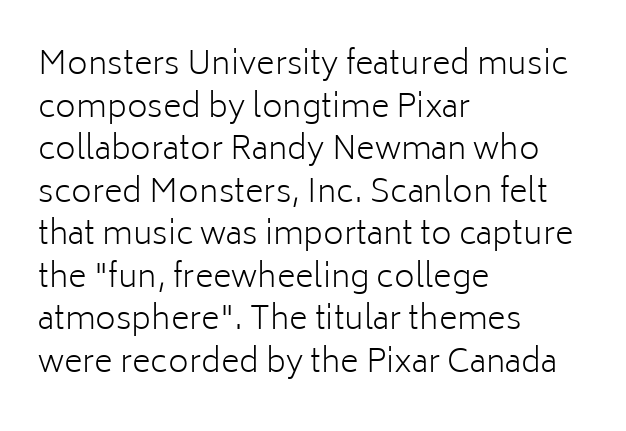
Underlining? Definitely not there. Visually the block forms a straight wall on the left and a jagged coastline on the right. Proportional: the letters do not fall into vertical columns. Horizontal bands of white between lines are of average thickness.
